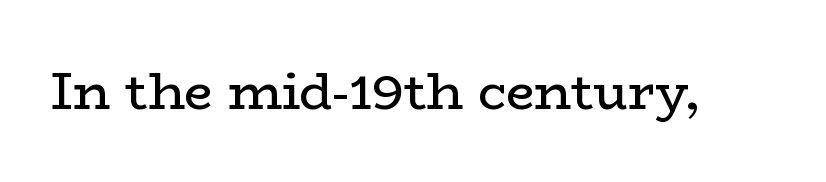
{"serif": "yes", "italic": "no", "bold": "no", "weight": "regular", "width": "wide", "stroke_contrast": "low", "x_height": "medium", "monospaced": "no", "underline": "no", "letter_spacing": "normal", "letter_spacing_em": 0.0, "glyph_px": 51}
